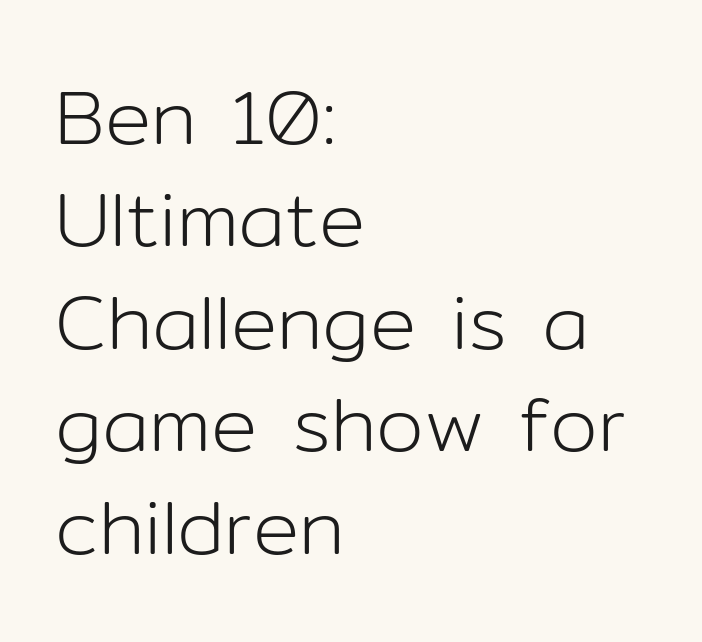
In terms of letterspacing, this is plain default setting. The passage shown is not underscored anywhere. Leading: standard. Typographically, this falls in the sans-serif category. Where is the straight margin? On the left. Compared with a typical body face, this is equally light or lighter still.
